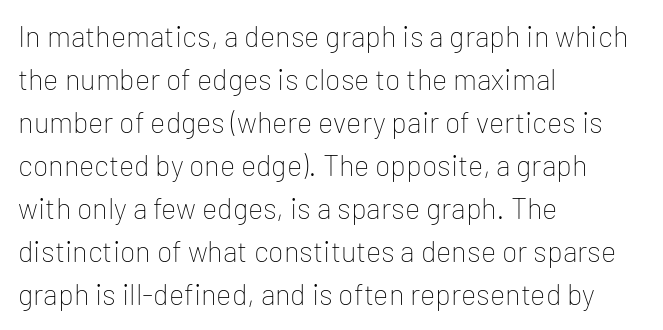
{"serif": "no", "italic": "no", "bold": "no", "weight": "thin", "width": "normal", "stroke_contrast": "low", "x_height": "medium", "monospaced": "no", "underline": "no", "align": "left", "line_spacing": "normal", "line_spacing_ratio": 1.48, "letter_spacing": "normal", "letter_spacing_em": 0.0, "glyph_px": 29}
